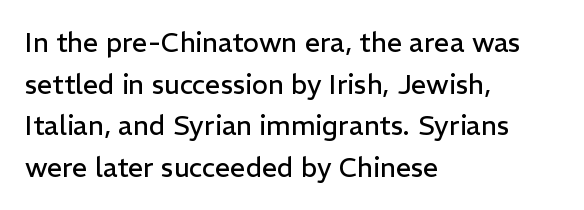
Q: Is the text bold? A: No.
Q: Is the text italic (slanted)? A: No, it is upright.
Q: Is the text underlined? A: No.
Q: How is the paragraph aligned? A: Left-aligned.
Q: Is the spacing between letters normal or unusually wide? A: Normal.
Q: Is the spacing between lines tight, normal or loose? A: Normal.
